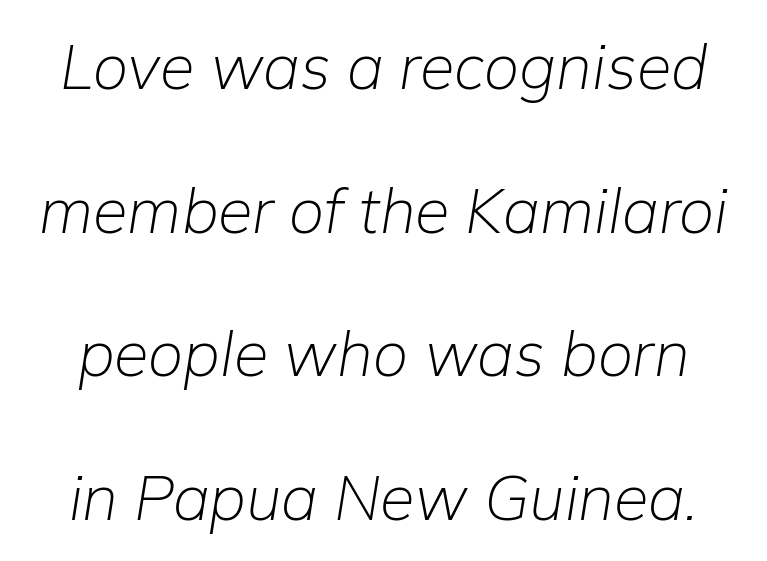
The image shows 63 px light type, italic (leaning right); set loose line spacing (2.28x), normal letter spacing, not underlined; low stroke contrast and a medium x-height.
